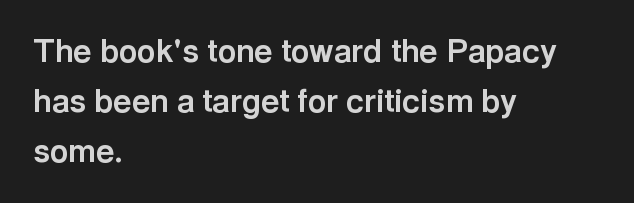
Q: Is the text bold? A: Yes.
Q: Is the text italic (slanted)? A: No, it is upright.
Q: Is the typeface a serif or a sans-serif typeface? A: Sans-serif.
Q: Is the text underlined? A: No.
Q: How is the paragraph aligned? A: Left-aligned.
Q: Is the spacing between letters normal or unusually wide? A: Normal.
Q: Is the spacing between lines tight, normal or loose? A: Normal.
Q: Width (condensed, normal, or wide)? A: Normal.
Q: x-height? A: Medium.
Q: Monospaced? A: No.
